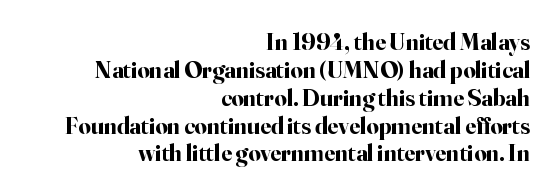
The image shows 24 px bold type, upright; set right-aligned, line spacing 1.16x, normal letter spacing, not underlined.
